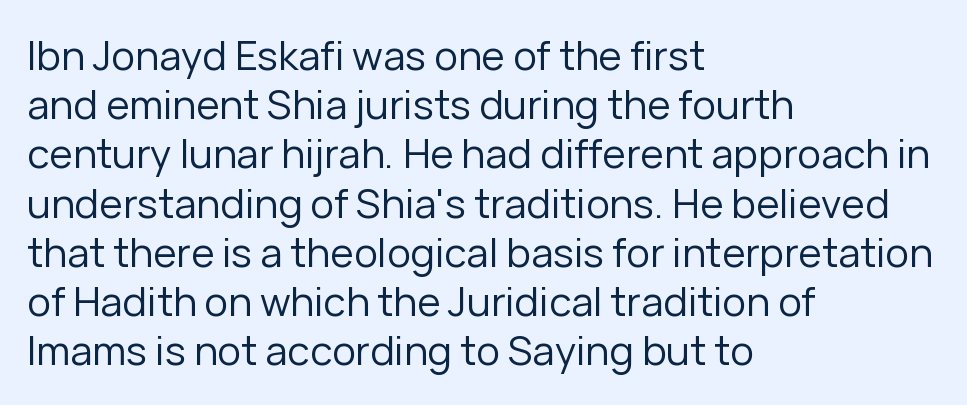
The image shows 40 px regular-weight sans-serif type, upright; set left-aligned, line spacing 1.23x, normal letter spacing, not underlined; low stroke contrast and a medium x-height.
